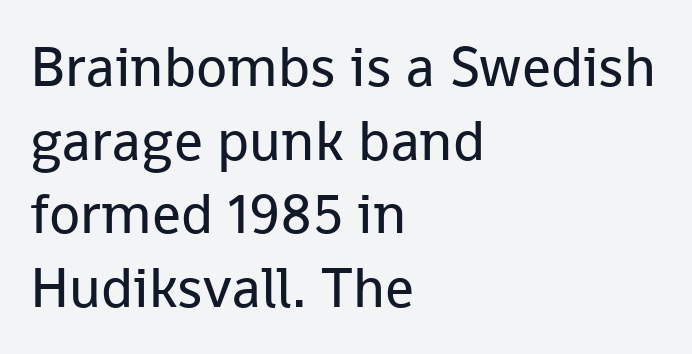
The image shows 57 px regular-weight sans-serif type, upright; set left-aligned, normal line spacing (1.29x), normal letter spacing, not underlined; low stroke contrast and a medium x-height.
